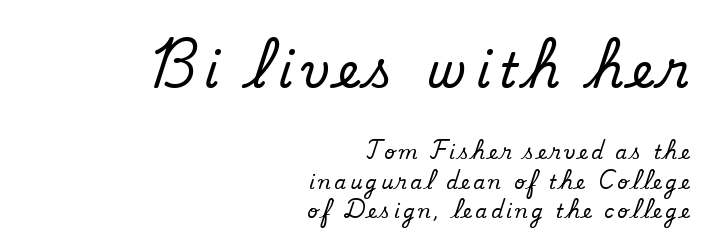
The image shows 48 px regular-weight sans-serif type; set right-aligned, normal line spacing (1.57x), not underlined; the first (top) block is 2.53x larger; low stroke contrast and a small x-height.
